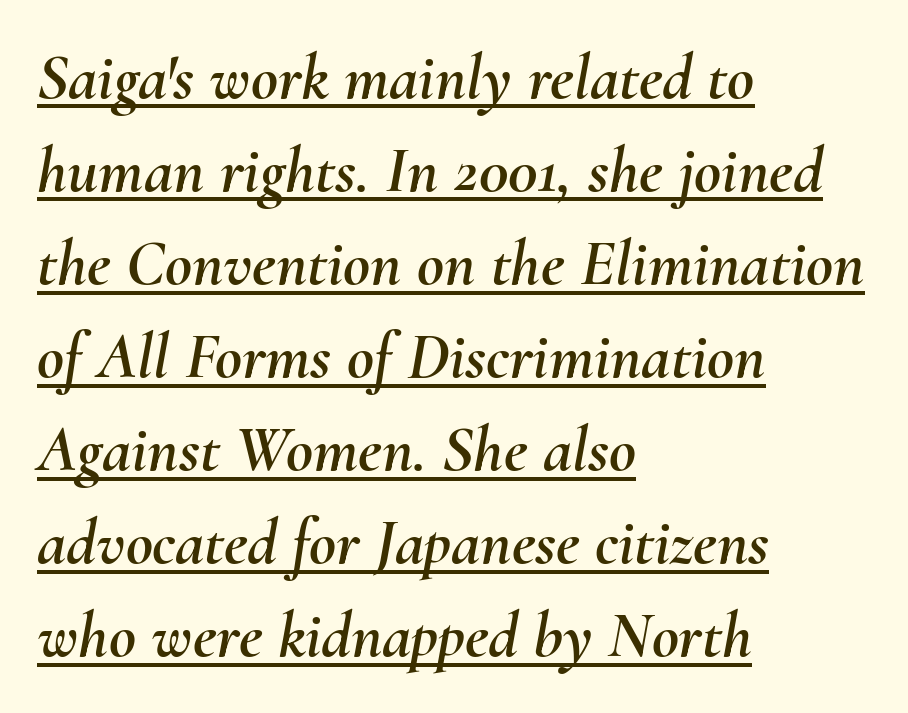
Compared with typical body copy, the letter spacing here is the same. Spacing verdict: proportional, widths tailored to each character. Characters are canted at an angle relative to the baseline's perpendicular. Which margin do the lines hug? The left one — the right edge is uneven.
